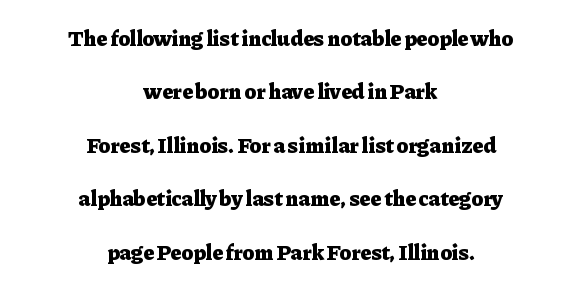
{"italic": "no", "bold": "yes", "underline": "no", "align": "center", "line_spacing": "loose", "line_spacing_ratio": 2.43, "letter_spacing": "normal", "letter_spacing_em": 0.0, "glyph_px": 22}
